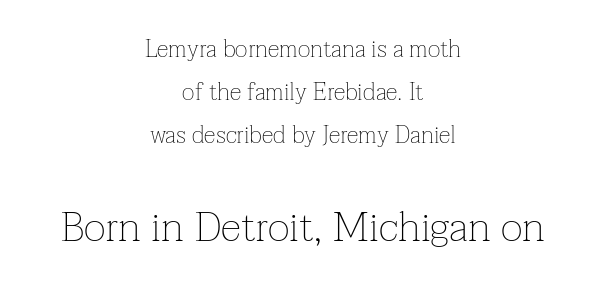
{"serif": "yes", "italic": "no", "bold": "no", "weight": "thin", "width": "normal", "stroke_contrast": "low", "x_height": "medium", "monospaced": "no", "underline": "no", "align": "center", "line_spacing_ratio": 1.8, "letter_spacing": "normal", "letter_spacing_em": 0.0, "larger_block": "second", "size_ratio": 1.75, "glyph_px": 42}
